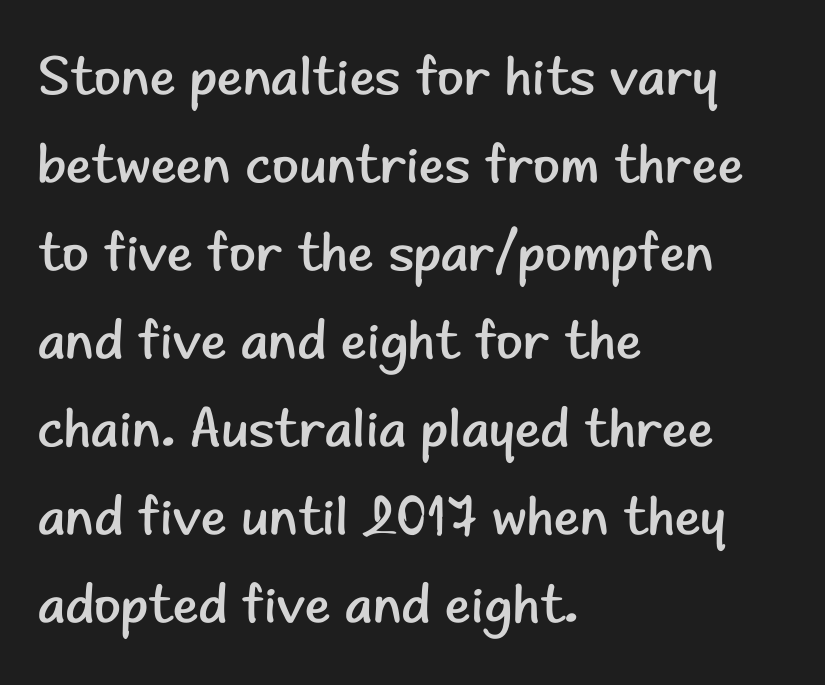
{"serif": "no", "italic": "no", "bold": "no", "weight": "regular", "width": "normal", "stroke_contrast": "low", "x_height": "small", "monospaced": "no", "underline": "no", "align": "left", "line_spacing": "normal", "line_spacing_ratio": 1.6, "letter_spacing": "normal", "letter_spacing_em": 0.0, "glyph_px": 55}
